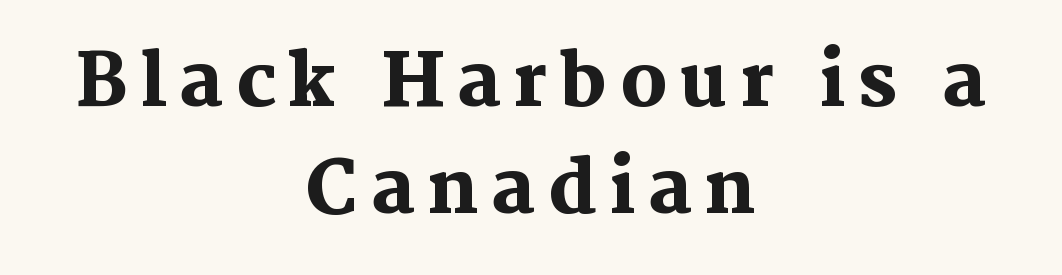
Q: Is the text bold? A: Yes.
Q: Is the text italic (slanted)? A: No, it is upright.
Q: Is the typeface a serif or a sans-serif typeface? A: Serif.
Q: Is the text underlined? A: No.
Q: How is the paragraph aligned? A: Centered.
Q: Is the spacing between lines tight, normal or loose? A: Normal.
Q: Width (condensed, normal, or wide)? A: Normal.
Q: Stroke contrast? A: Medium.
Q: x-height? A: Medium.
Q: Monospaced? A: No.
